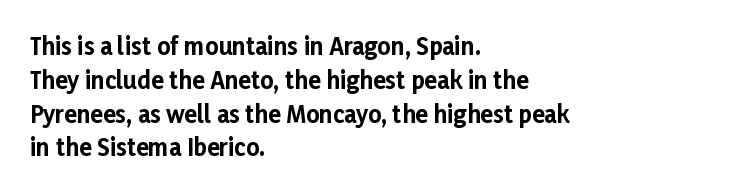
Bold? Absolutely — the strokes are thick and heavy. The setting favours the left margin, as ordinary paragraphs usually do. The font's upright variant was chosen for this text. A bare baseline throughout the passage. Vertical spacing — default.
